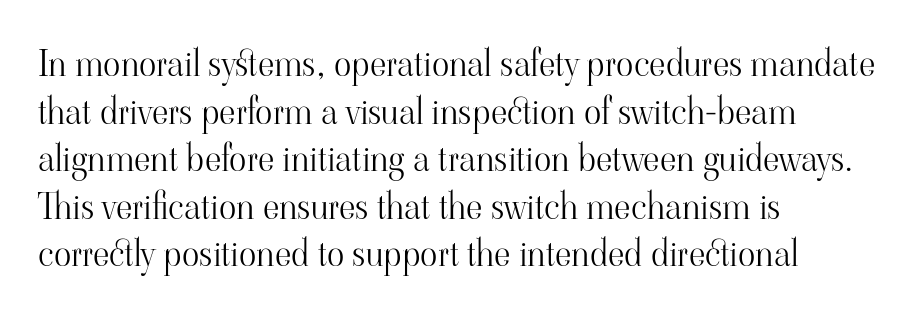
Q: Is the text bold? A: No.
Q: Is the text italic (slanted)? A: No, it is upright.
Q: Is the typeface a serif or a sans-serif typeface? A: Serif.
Q: Is the text underlined? A: No.
Q: How is the paragraph aligned? A: Left-aligned.
Q: Is the spacing between letters normal or unusually wide? A: Normal.
Q: Is the spacing between lines tight, normal or loose? A: Normal.
Q: Width (condensed, normal, or wide)? A: Normal.
Q: Stroke contrast? A: High.
Q: x-height? A: Small.
Q: Monospaced? A: No.
